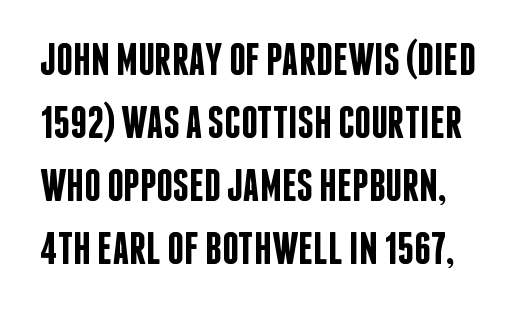
Q: Is the text bold? A: Semi-bold.
Q: Is the text italic (slanted)? A: No, it is upright.
Q: Is the typeface a serif or a sans-serif typeface? A: Sans-serif.
Q: Is the text underlined? A: No.
Q: Is the spacing between letters normal or unusually wide? A: Normal.
Q: Is the spacing between lines tight, normal or loose? A: Normal.
Q: Width (condensed, normal, or wide)? A: Condensed.
Q: Stroke contrast? A: Low.
Q: x-height? A: Large.
Q: Monospaced? A: No.
